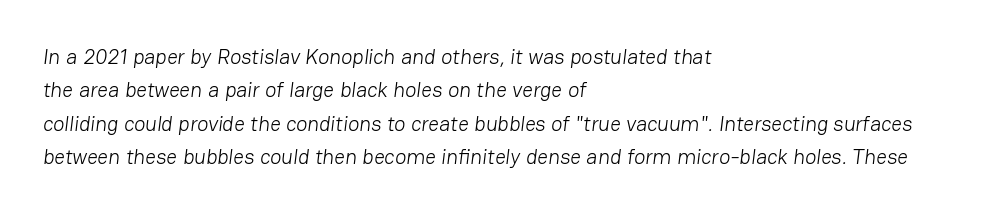
Q: Is the text bold? A: No.
Q: Is the text underlined? A: No.
Q: How is the paragraph aligned? A: Left-aligned.
Q: Is the spacing between letters normal or unusually wide? A: Normal.
Q: Is the spacing between lines tight, normal or loose? A: Normal.
